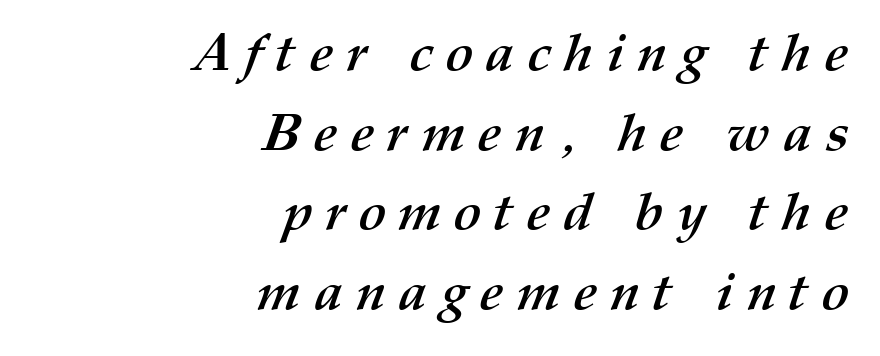
The image shows 52 px semibold type; set right-aligned, normal line spacing (1.53x), unusually wide letter spacing (+0.26 em), not underlined; medium stroke contrast and a medium x-height.
